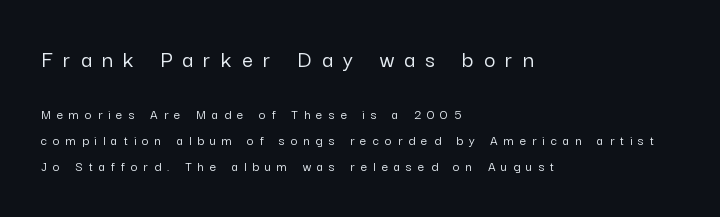
Q: Is the text italic (slanted)? A: No, it is upright.
Q: Is the text underlined? A: No.
Q: How is the paragraph aligned? A: Left-aligned.
Q: Is the spacing between letters normal or unusually wide? A: Unusually wide.
Q: Which block of text is set in a larger size, the first (top) or the second (bottom)? A: The first (top) one.
